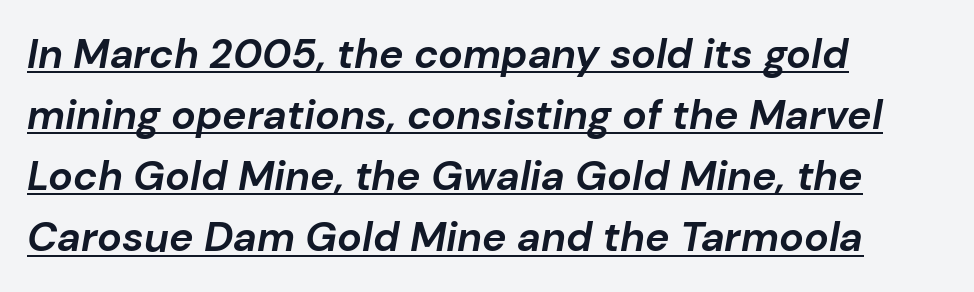
The line-height multiplier appears to be the usual default. The ragged edge is on the right, which tells us the setting is flush left. Beneath each row of characters lies a ruled line. Stroke thickness is high; the sample reads as a true bold. Every character sits at an angle, as italics do.
